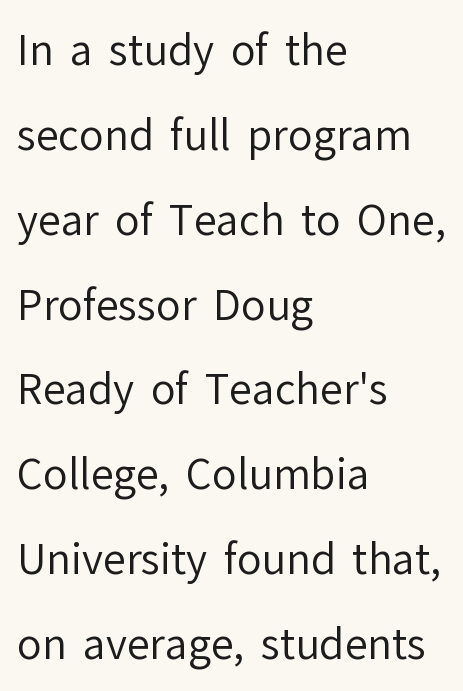
{"serif": "no", "italic": "no", "bold": "no", "weight": "regular", "width": "normal", "stroke_contrast": "low", "x_height": "medium", "monospaced": "no", "underline": "no", "align": "left", "line_spacing": "loose", "line_spacing_ratio": 2.07, "letter_spacing": "normal", "letter_spacing_em": 0.0, "glyph_px": 41}
